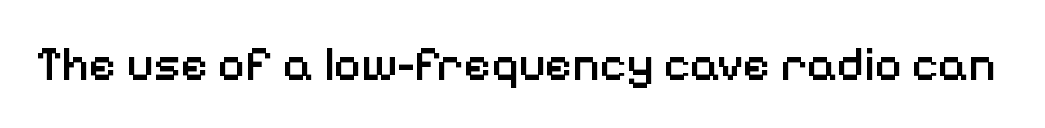
{"serif": "no", "italic": "no", "bold": "semi", "weight": "semibold", "width": "normal", "stroke_contrast": "low", "x_height": "medium", "monospaced": "no", "underline": "no", "letter_spacing": "normal", "letter_spacing_em": 0.0, "glyph_px": 47}
